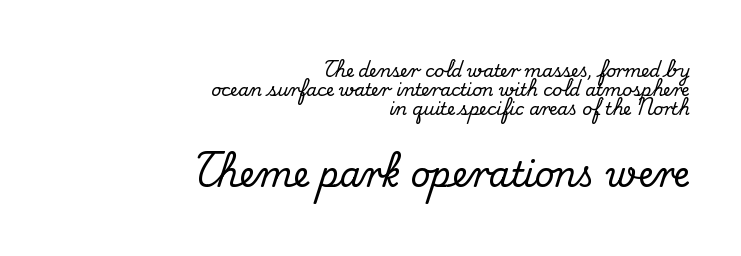
{"serif": "yes", "width": "normal", "stroke_contrast": "medium", "x_height": "small", "monospaced": "no", "underline": "no", "align": "right", "line_spacing": "tight", "line_spacing_ratio": 1.13, "letter_spacing": "normal", "letter_spacing_em": 0.0, "larger_block": "second", "size_ratio": 2.0, "glyph_px": 34}
